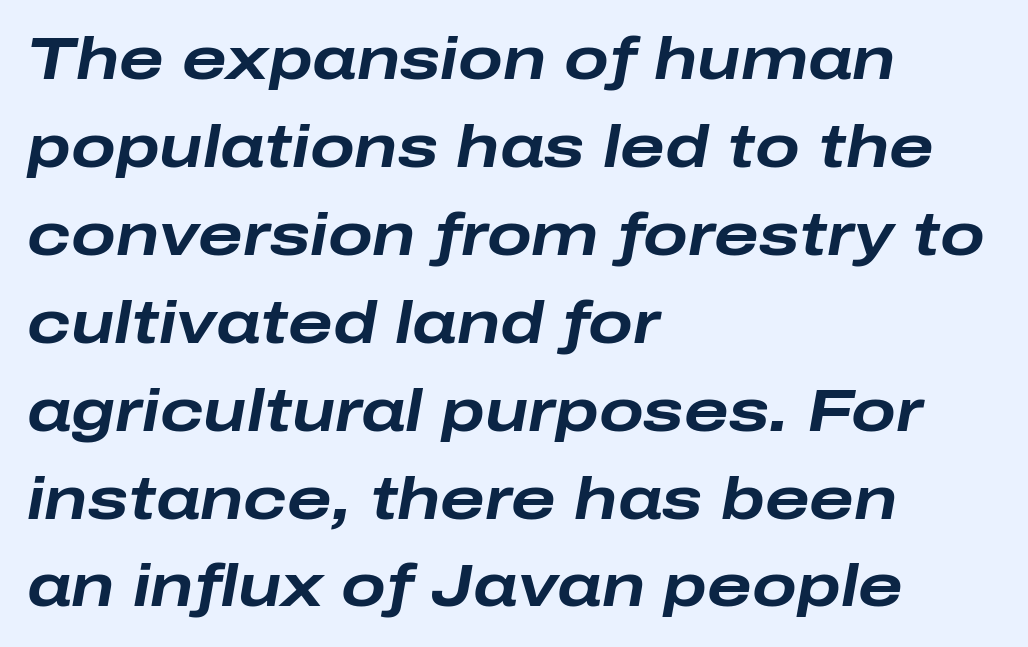
What's the leading like? Ordinary, nothing unusual. The paragraph shown leans on its left margin. The space beneath each line is pristine and unruled. This is heavy type, rendered in bold. Spacing verdict: proportional, widths tailored to each character.
